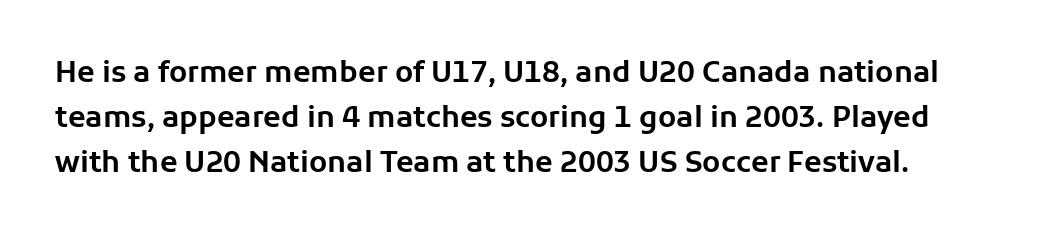
Q: Is the text italic (slanted)? A: No, it is upright.
Q: Is the typeface a serif or a sans-serif typeface? A: Sans-serif.
Q: Is the text underlined? A: No.
Q: Is the spacing between letters normal or unusually wide? A: Normal.
Q: Is the spacing between lines tight, normal or loose? A: Normal.
Q: Width (condensed, normal, or wide)? A: Normal.
Q: Stroke contrast? A: Low.
Q: x-height? A: Medium.
Q: Monospaced? A: No.
